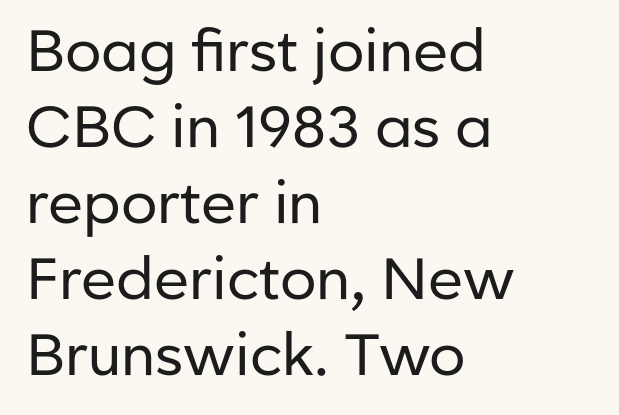
{"serif": "no", "italic": "no", "bold": "no", "weight": "regular", "width": "normal", "stroke_contrast": "low", "x_height": "medium", "monospaced": "no", "underline": "no", "align": "left", "line_spacing": "normal", "line_spacing_ratio": 1.31, "letter_spacing": "normal", "letter_spacing_em": 0.0, "glyph_px": 58}
